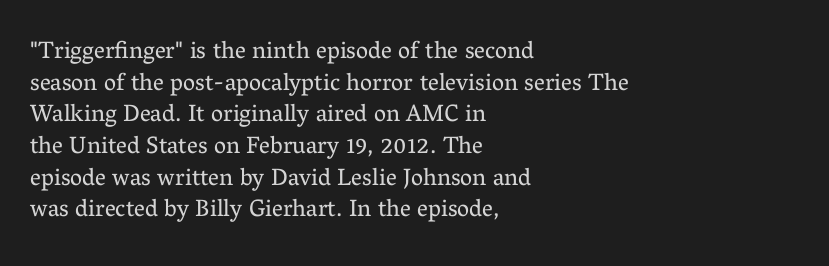
The image shows 24 px text type, upright; set left-aligned, normal line spacing (1.32x), normal letter spacing, not underlined.
